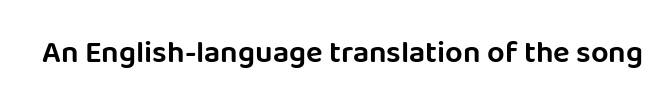
Q: Is the text italic (slanted)? A: No, it is upright.
Q: Is the typeface a serif or a sans-serif typeface? A: Sans-serif.
Q: Is the text underlined? A: No.
Q: Is the spacing between letters normal or unusually wide? A: Normal.
Q: Width (condensed, normal, or wide)? A: Normal.
Q: Stroke contrast? A: Low.
Q: x-height? A: Large.
Q: Monospaced? A: No.
